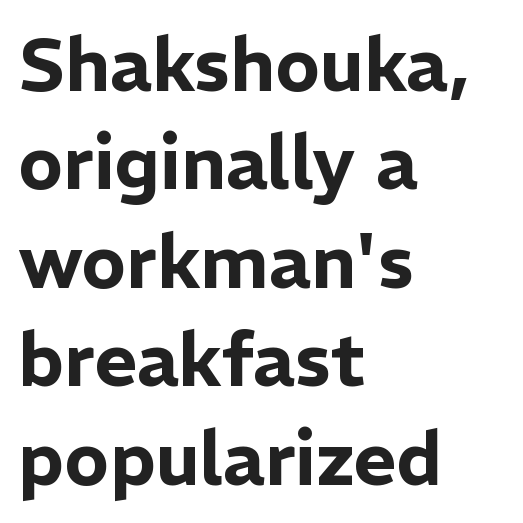
The image shows 74 px sans-serif type, upright; set left-aligned, normal line spacing (1.33x), normal letter spacing, not underlined; low stroke contrast and a medium x-height.
